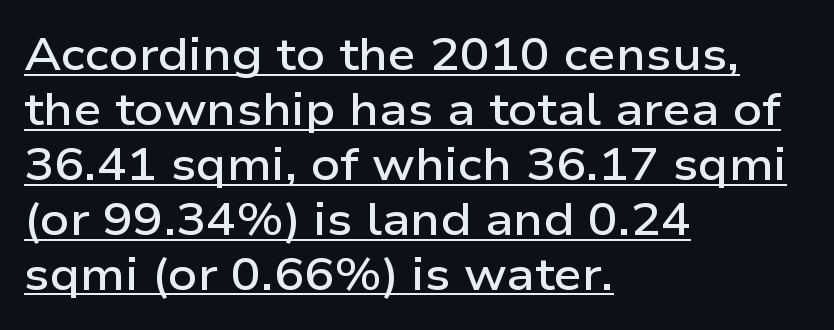
Q: Is the text bold? A: Semi-bold.
Q: Is the text italic (slanted)? A: No, it is upright.
Q: Is the typeface a serif or a sans-serif typeface? A: Sans-serif.
Q: Is the text underlined? A: Yes.
Q: How is the paragraph aligned? A: Left-aligned.
Q: Is the spacing between letters normal or unusually wide? A: Normal.
Q: Width (condensed, normal, or wide)? A: Wide.
Q: Stroke contrast? A: Low.
Q: x-height? A: Medium.
Q: Monospaced? A: No.
